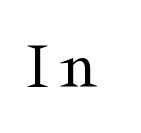
The image shows 69 px regular-weight, wide serif type, upright; set not underlined; medium stroke contrast and a medium x-height.
